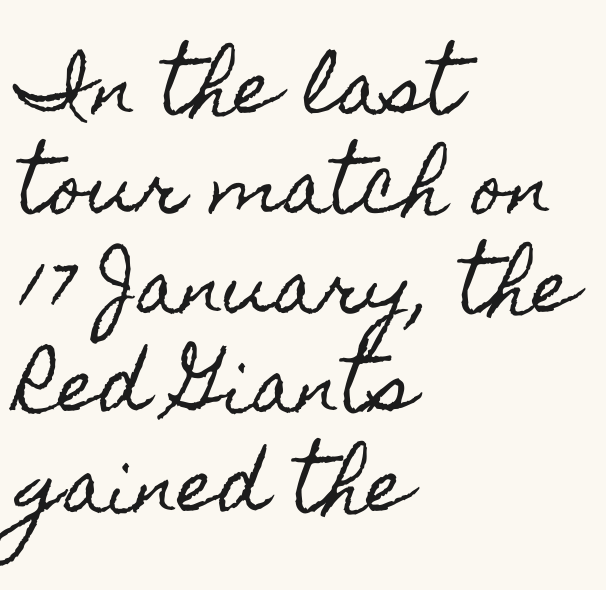
The foot of each line stays bare and open. The passage is arranged the way most books set body copy — flush left. These lines keep a tight, regular rhythm from letter to letter. Whoever set this chose a conventional vertical rhythm.
